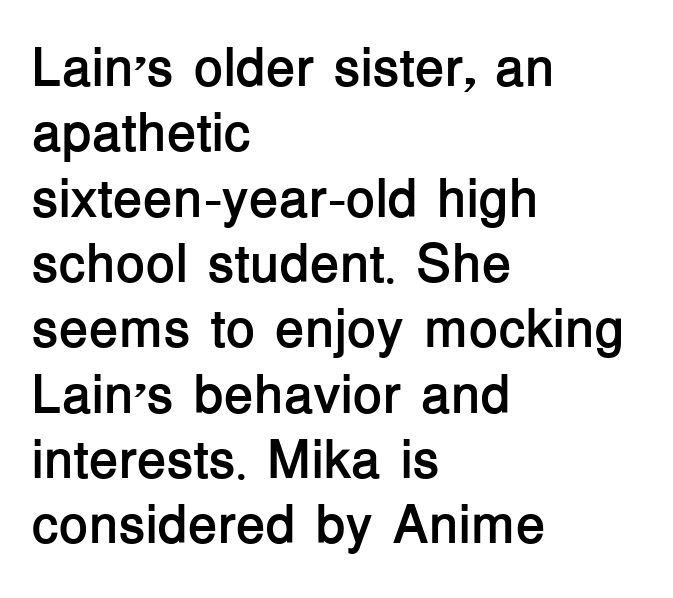
{"serif": "no", "italic": "no", "bold": "yes", "weight": "semibold", "width": "normal", "stroke_contrast": "low", "x_height": "medium", "monospaced": "no", "underline": "no", "align": "left", "line_spacing_ratio": 1.21, "letter_spacing": "normal", "letter_spacing_em": 0.0, "glyph_px": 54}
